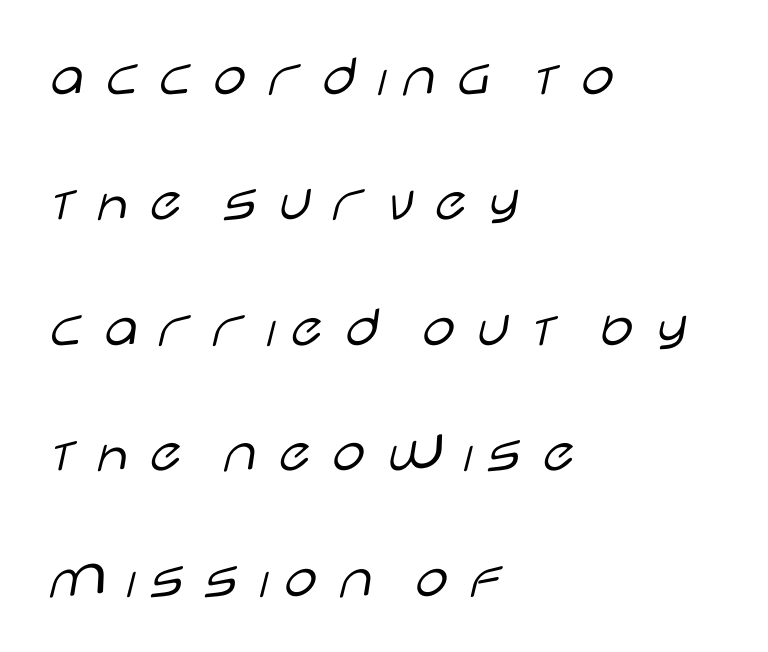
The image shows 60 px light, wide sans-serif type; set left-aligned, loose line spacing (2.09x), unusually wide letter spacing (+0.21 em), not underlined; low stroke contrast and a large x-height.
